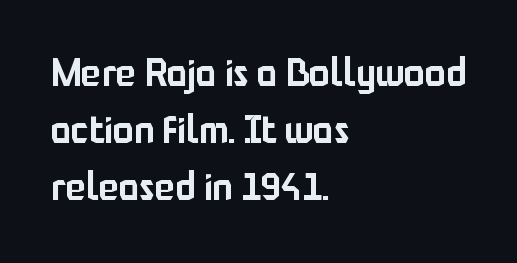
{"serif": "no", "italic": "no", "width": "normal", "stroke_contrast": "low", "x_height": "medium", "monospaced": "no", "underline": "no", "align": "left", "line_spacing": "normal", "line_spacing_ratio": 1.5, "letter_spacing": "normal", "letter_spacing_em": 0.0, "glyph_px": 38}
